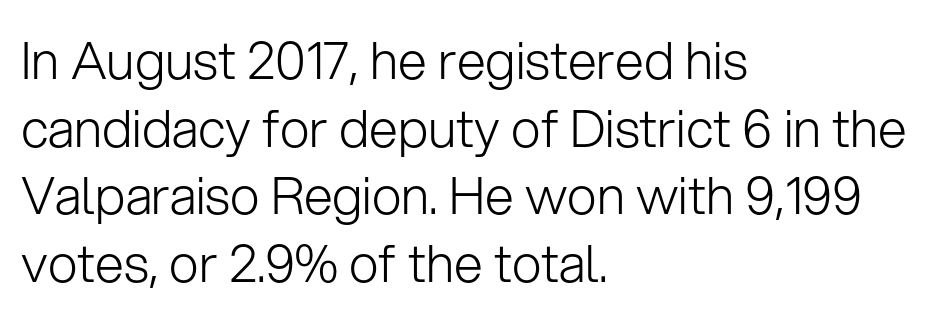
The image shows 52 px light sans-serif type, upright; set left-aligned, normal line spacing (1.3x), normal letter spacing, not underlined; low stroke contrast and a medium x-height.
